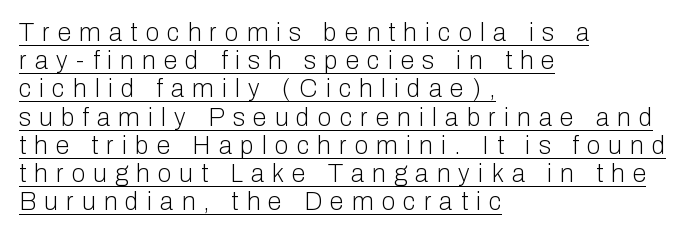
Q: Is the text bold? A: No.
Q: Is the text italic (slanted)? A: No, it is upright.
Q: Is the text underlined? A: Yes.
Q: How is the paragraph aligned? A: Left-aligned.
Q: Is the spacing between letters normal or unusually wide? A: Unusually wide.
Q: Is the spacing between lines tight, normal or loose? A: Tight.
